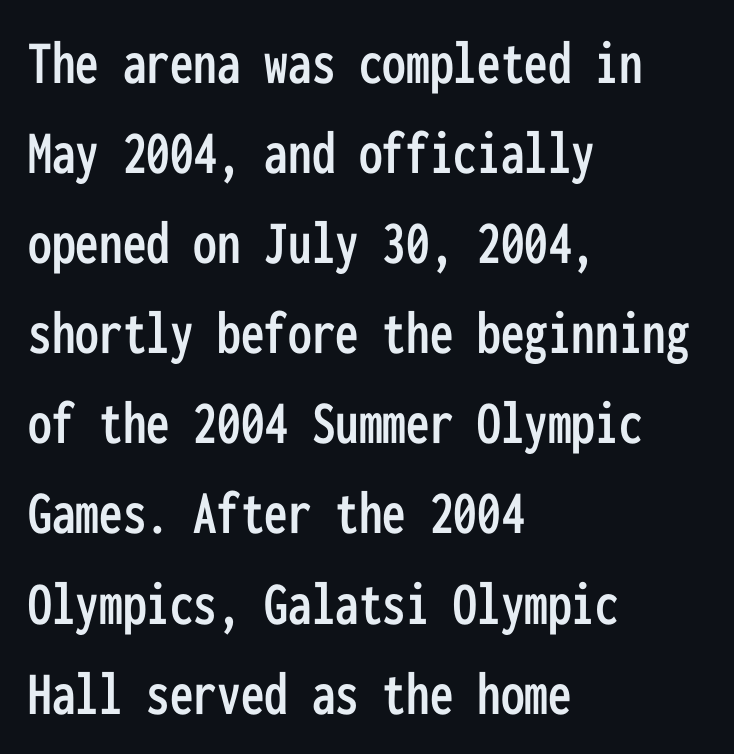
Q: Is the text italic (slanted)? A: No, it is upright.
Q: Is the typeface a serif or a sans-serif typeface? A: Sans-serif.
Q: Is the text underlined? A: No.
Q: How is the paragraph aligned? A: Left-aligned.
Q: Is the spacing between letters normal or unusually wide? A: Normal.
Q: Is the spacing between lines tight, normal or loose? A: Normal.
Q: Width (condensed, normal, or wide)? A: Condensed.
Q: Stroke contrast? A: Low.
Q: x-height? A: Medium.
Q: Monospaced? A: Yes.
